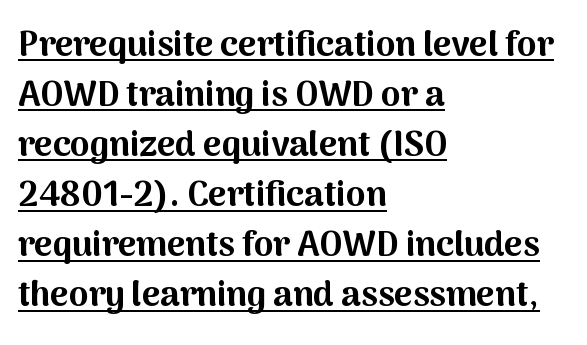
{"serif": "no", "italic": "no", "bold": "yes", "weight": "bold", "width": "normal", "stroke_contrast": "medium", "x_height": "medium", "monospaced": "no", "underline": "yes", "align": "left", "line_spacing": "normal", "line_spacing_ratio": 1.43, "letter_spacing": "normal", "letter_spacing_em": 0.0, "glyph_px": 35}
